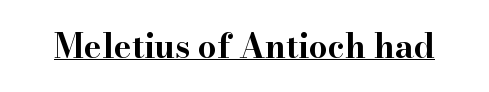
The image shows 33 px bold, wide serif type, upright; set normal letter spacing, underlined; high stroke contrast and a small x-height.
